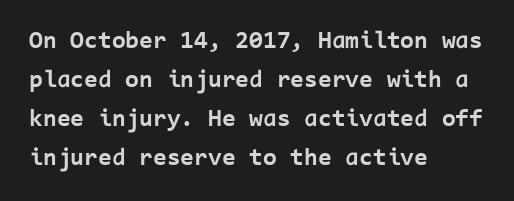
{"italic": "no", "bold": "yes", "underline": "no", "align": "left", "line_spacing": "normal", "line_spacing_ratio": 1.56, "letter_spacing": "normal", "letter_spacing_em": 0.0, "glyph_px": 25}
